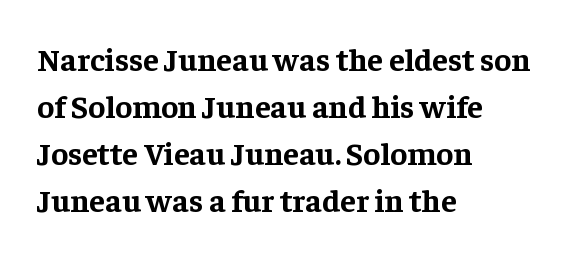
Q: Is the text bold? A: Yes.
Q: Is the text italic (slanted)? A: No, it is upright.
Q: Is the typeface a serif or a sans-serif typeface? A: Serif.
Q: Is the text underlined? A: No.
Q: How is the paragraph aligned? A: Left-aligned.
Q: Is the spacing between letters normal or unusually wide? A: Normal.
Q: Is the spacing between lines tight, normal or loose? A: Normal.
Q: Width (condensed, normal, or wide)? A: Normal.
Q: Stroke contrast? A: Low.
Q: x-height? A: Medium.
Q: Monospaced? A: No.
